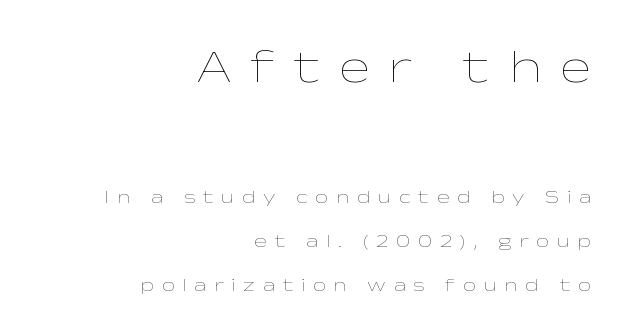
Q: Is the text bold? A: No.
Q: Is the text italic (slanted)? A: No, it is upright.
Q: Is the text underlined? A: No.
Q: How is the paragraph aligned? A: Right-aligned.
Q: Is the spacing between letters normal or unusually wide? A: Unusually wide.
Q: Is the spacing between lines tight, normal or loose? A: Loose.
Q: Which block of text is set in a larger size, the first (top) or the second (bottom)? A: The first (top) one.
Q: Width (condensed, normal, or wide)? A: Wide.
Q: Stroke contrast? A: Low.
Q: x-height? A: Medium.
Q: Monospaced? A: No.
